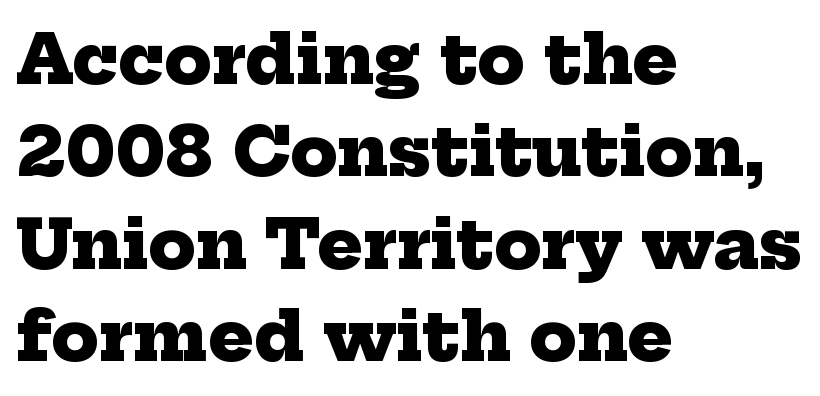
Evenly set lines give the paragraph a standard silhouette. Font category for this specimen: serif. Rule under the text: the space is simply empty. Look at the stroke-to-counter ratio: heavy, a bold. Think of a printed novel: that variable character pitch is what you see here. You could call the tracking neutral — neither tight nor loose.
